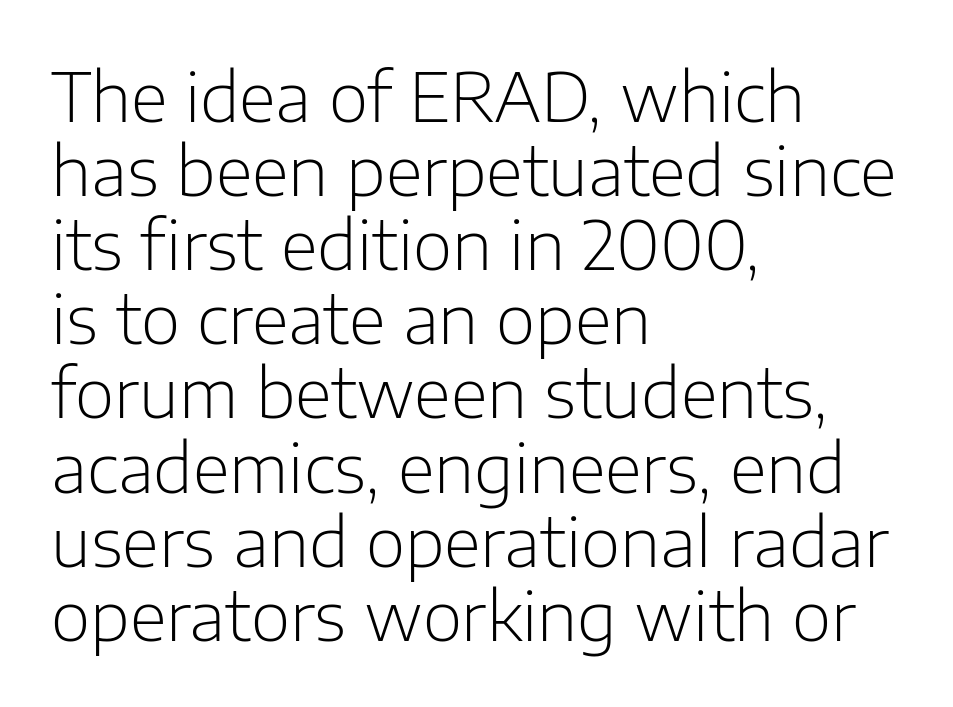
Q: Is the text bold? A: No.
Q: Is the text italic (slanted)? A: No, it is upright.
Q: Is the typeface a serif or a sans-serif typeface? A: Sans-serif.
Q: Is the text underlined? A: No.
Q: How is the paragraph aligned? A: Left-aligned.
Q: Is the spacing between letters normal or unusually wide? A: Normal.
Q: Is the spacing between lines tight, normal or loose? A: Tight.
Q: Width (condensed, normal, or wide)? A: Normal.
Q: Stroke contrast? A: Low.
Q: x-height? A: Medium.
Q: Monospaced? A: No.
